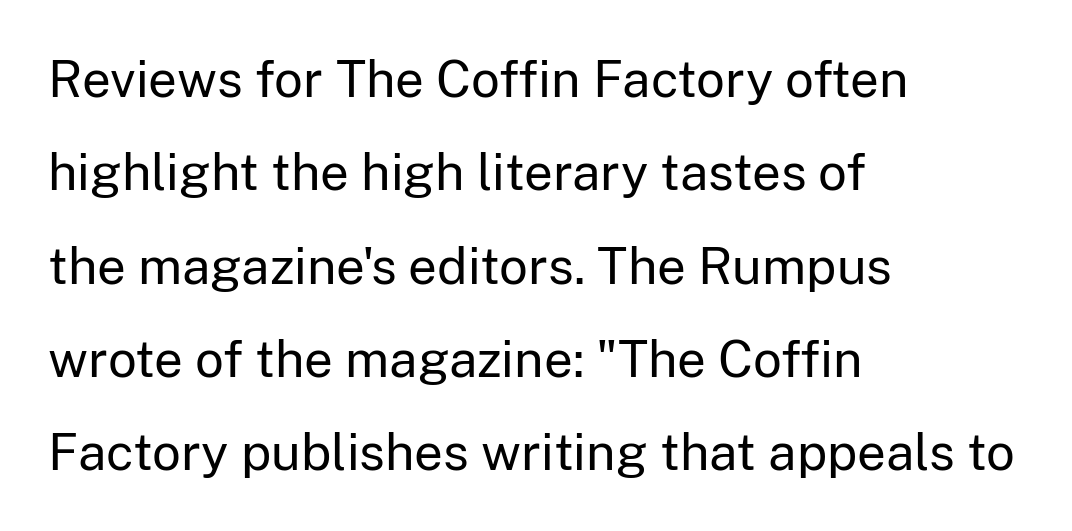
The image shows 51 px regular-weight sans-serif type, upright; set left-aligned, line spacing 1.83x, normal letter spacing, not underlined; low stroke contrast and a medium x-height.
